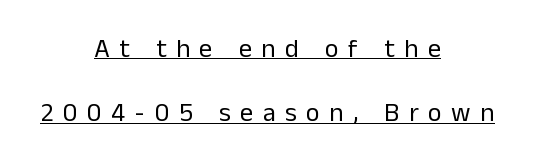
The image shows 26 px text type, upright; set centered, loose line spacing (2.48x), unusually wide letter spacing (+0.37 em), underlined.
